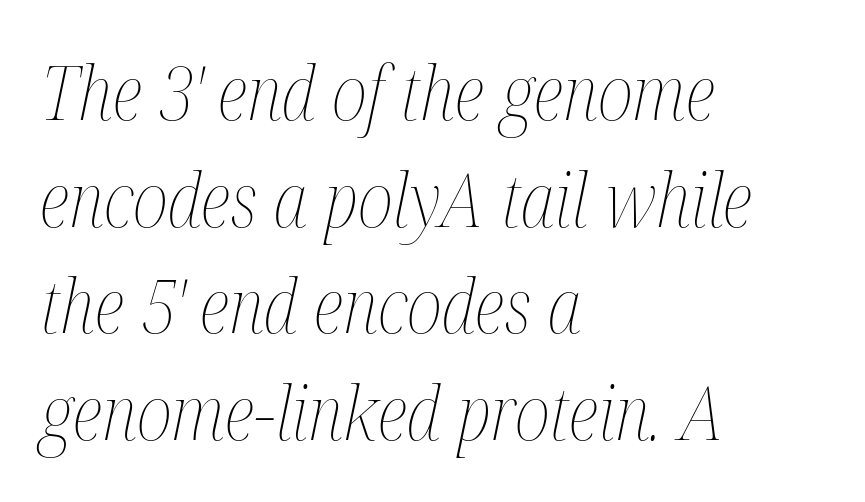
The gaps between neighbouring characters are ordinary and unremarkable. The whole block is typeset with a tilt. The vertical gap from one line to the next is medium. Ink coverage per letter is moderate at most. Check the space under the baseline: it is left empty.
